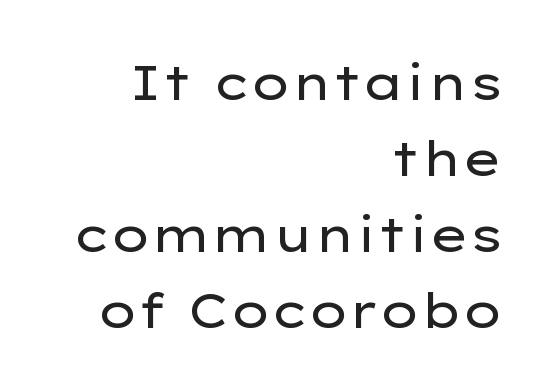
Q: Is the text bold? A: No.
Q: Is the text italic (slanted)? A: No, it is upright.
Q: Is the typeface a serif or a sans-serif typeface? A: Sans-serif.
Q: Is the text underlined? A: No.
Q: How is the paragraph aligned? A: Right-aligned.
Q: Is the spacing between letters normal or unusually wide? A: Normal.
Q: Is the spacing between lines tight, normal or loose? A: Normal.
Q: Width (condensed, normal, or wide)? A: Wide.
Q: Stroke contrast? A: Low.
Q: x-height? A: Medium.
Q: Monospaced? A: No.
